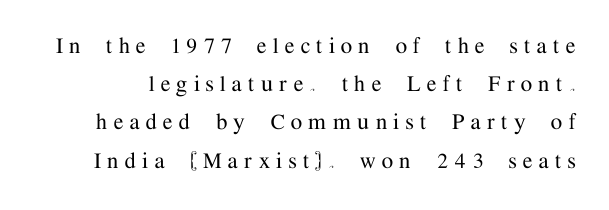
Q: Is the text italic (slanted)? A: No, it is upright.
Q: Is the text underlined? A: No.
Q: Is the spacing between letters normal or unusually wide? A: Unusually wide.
Q: Is the spacing between lines tight, normal or loose? A: Normal.
